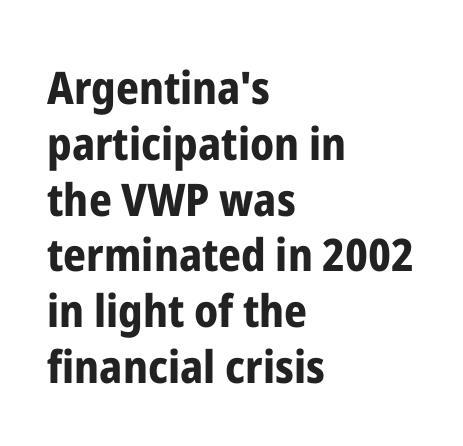
The letters stand upright; this is a roman face. Think of a printed novel: that variable character pitch is what you see here. Unmarked baselines from the first word to the last. No feet cap the strokes, marking this as sans-serif type.
